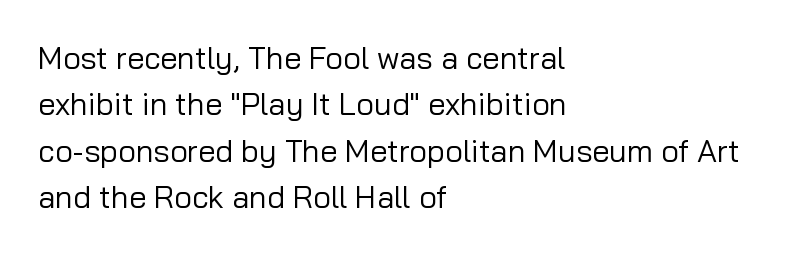
Q: Is the text bold? A: No.
Q: Is the text italic (slanted)? A: No, it is upright.
Q: Is the typeface a serif or a sans-serif typeface? A: Sans-serif.
Q: Is the text underlined? A: No.
Q: How is the paragraph aligned? A: Left-aligned.
Q: Is the spacing between letters normal or unusually wide? A: Normal.
Q: Is the spacing between lines tight, normal or loose? A: Normal.
Q: Width (condensed, normal, or wide)? A: Normal.
Q: Stroke contrast? A: Low.
Q: x-height? A: Medium.
Q: Monospaced? A: No.
